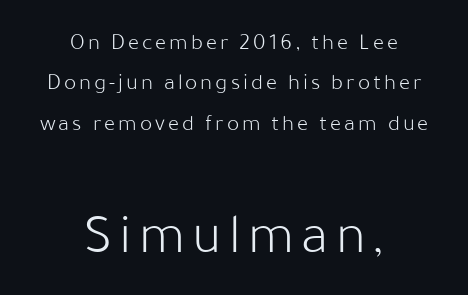
{"serif": "no", "italic": "no", "bold": "no", "weight": "light", "width": "normal", "stroke_contrast": "low", "x_height": "medium", "monospaced": "no", "underline": "no", "align": "center", "line_spacing_ratio": 1.76, "larger_block": "second", "size_ratio": 2.48, "glyph_px": 57}
